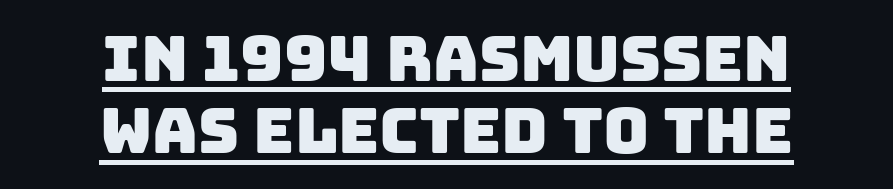
{"serif": "no", "width": "normal", "stroke_contrast": "low", "x_height": "large", "monospaced": "no", "underline": "yes", "align": "center", "line_spacing": "tight", "line_spacing_ratio": 1.15, "letter_spacing": "normal", "letter_spacing_em": 0.0, "glyph_px": 63}
